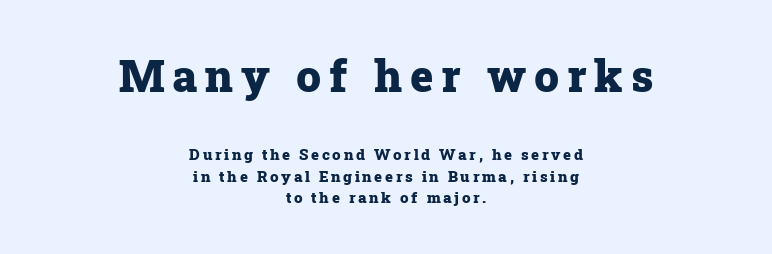
The image shows 44 px heavy serif type, upright; set centered, normal line spacing (1.45x), not underlined; the first (top) block is 2.93x larger; low stroke contrast and a medium x-height.
